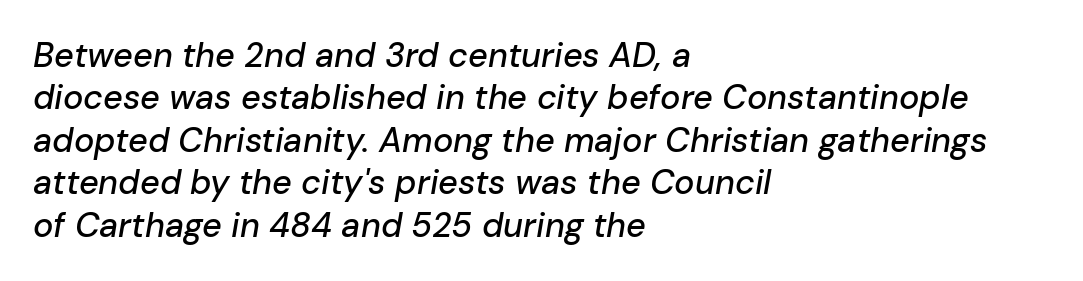
The image shows 34 px text type, italic (leaning right); set left-aligned, normal line spacing (1.25x), normal letter spacing, not underlined; low stroke contrast and a medium x-height.
